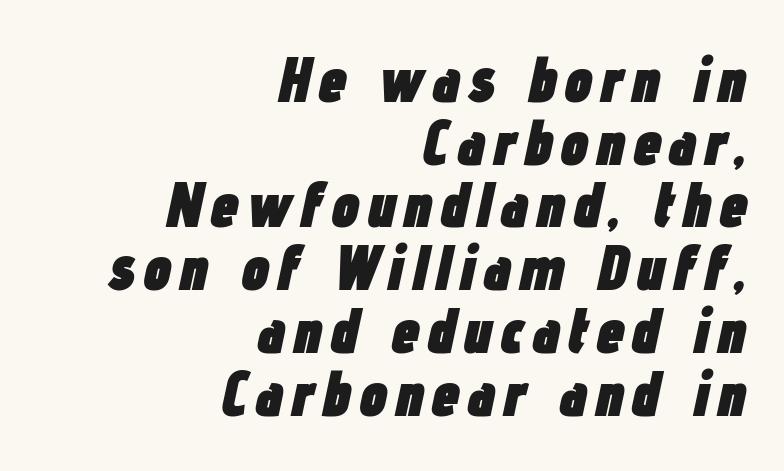
Q: Is the text bold? A: Yes.
Q: Is the text italic (slanted)? A: Yes, it leans right by about 12 degrees.
Q: Is the text underlined? A: No.
Q: How is the paragraph aligned? A: Right-aligned.
Q: Is the spacing between lines tight, normal or loose? A: Tight.
Q: Width (condensed, normal, or wide)? A: Condensed.
Q: Stroke contrast? A: Low.
Q: x-height? A: Medium.
Q: Monospaced? A: No.
